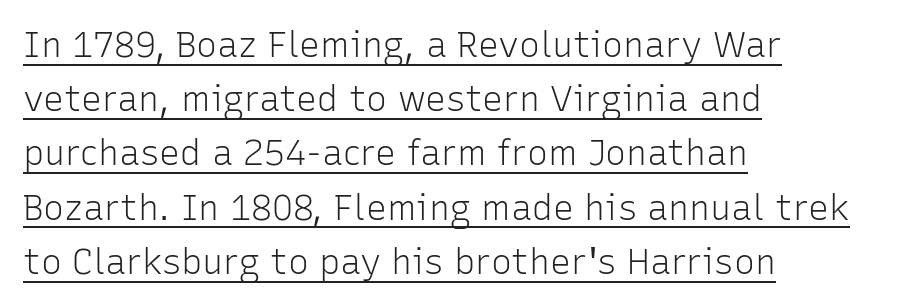
The face looks like a standard text weight, possibly lighter. Characters follow at the spacing the type designer built in. A sans-serif font was chosen for this passage. Looks like regular typesetting: each glyph gets only the width it needs. Style check: upright. Notice how the passage keeps a crisp vertical edge on the left only.
